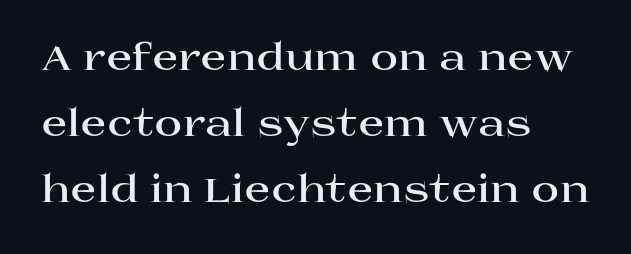
This sample uses plain, unmodified letter spacing. Looks like regular typesetting: each glyph gets only the width it needs. The glyphs have the mass of a bold cut. Underline: absent. Typeset ragged right — the left edge is the straight one. The type sits square on the baseline with zero lean.
